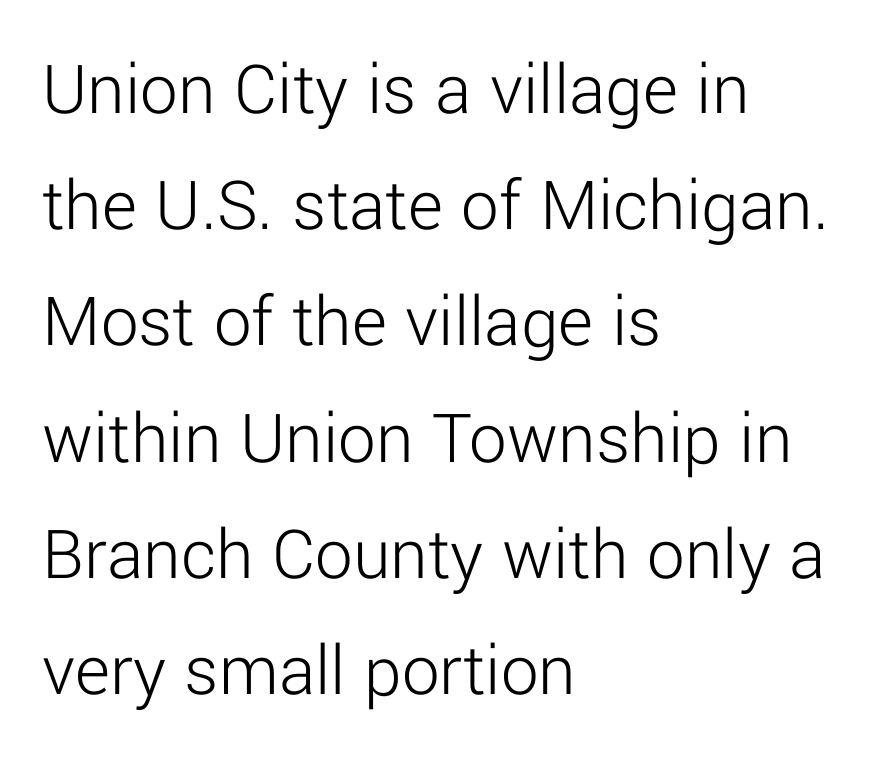
Q: Is the text bold? A: No.
Q: Is the text italic (slanted)? A: No, it is upright.
Q: Is the typeface a serif or a sans-serif typeface? A: Sans-serif.
Q: Is the text underlined? A: No.
Q: How is the paragraph aligned? A: Left-aligned.
Q: Is the spacing between letters normal or unusually wide? A: Normal.
Q: Is the spacing between lines tight, normal or loose? A: Normal.
Q: Width (condensed, normal, or wide)? A: Normal.
Q: Stroke contrast? A: Low.
Q: x-height? A: Medium.
Q: Monospaced? A: No.
